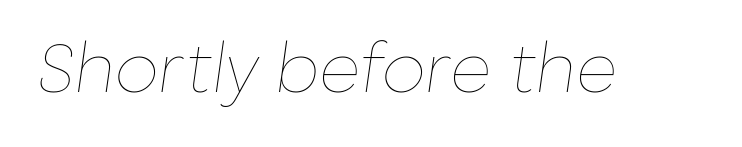
{"italic": "yes", "lean": "right", "slant_degrees": 8, "bold": "no", "weight": "thin", "width": "normal", "stroke_contrast": "low", "x_height": "medium", "monospaced": "no", "underline": "no", "letter_spacing": "normal", "letter_spacing_em": 0.0, "glyph_px": 70}
